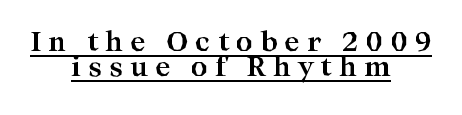
The image shows 26 px bold type, upright; set centered, tight line spacing (0.98x), unusually wide letter spacing (+0.27 em), underlined.
